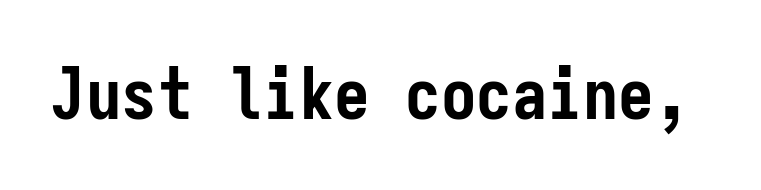
The image shows 71 px semibold, condensed sans-serif type, upright, monospaced; set normal letter spacing, not underlined; low stroke contrast and a medium x-height.
